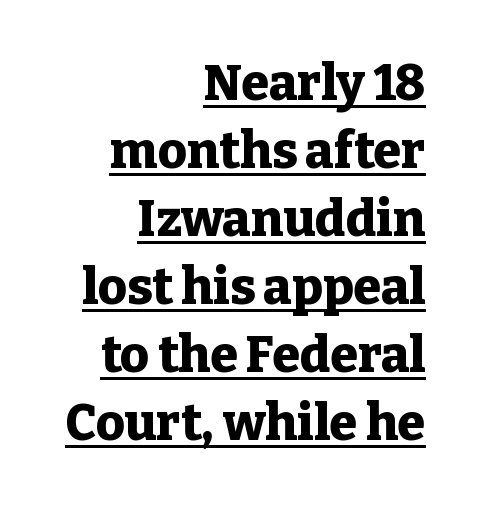
Underline: present. This block has exactly the height ordinary leading produces. Emphasis by weight is at full strength: bold. A typesetter would label this face a serif. Is this a fixed-width face? No — the glyphs have proportional, varying widths. Each word holds together tightly as a unit, with standard inter-letter gaps.
